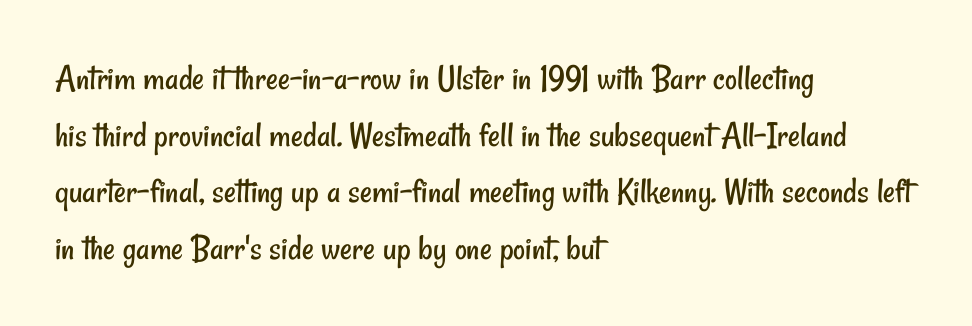
Descenders hang freely into open space. Honestly, the letter spacing is just normal — you wouldn't notice it. Note the varied advance widths — an 'i' is clearly narrower than an 'm'. These glyphs show unthickened strokes, regular width or finer.
